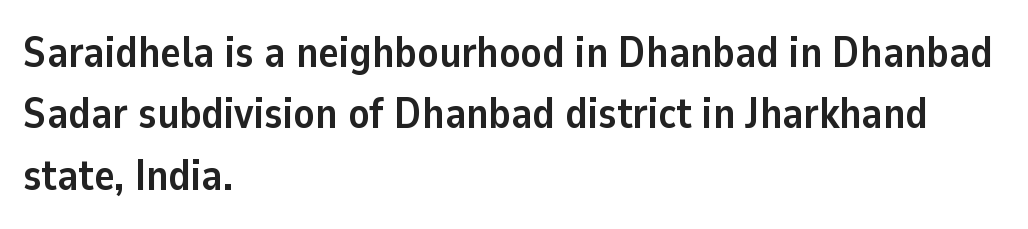
The image shows 43 px semibold sans-serif type, upright; set left-aligned, normal line spacing (1.43x), normal letter spacing, not underlined; low stroke contrast and a medium x-height.
